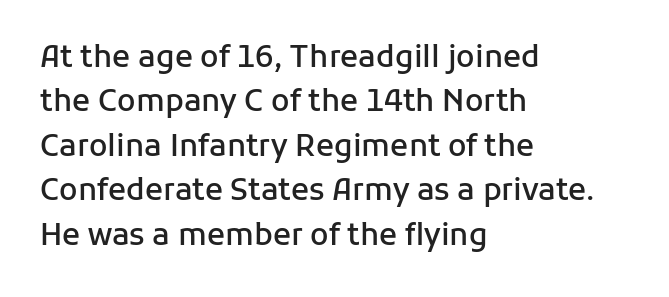
Where is the straight margin? On the left. Evenly set lines give the paragraph a standard silhouette. The font's upright variant was chosen for this text. Underlining? Definitely not there. I'd call this a sans setting — the letters go barefoot.
